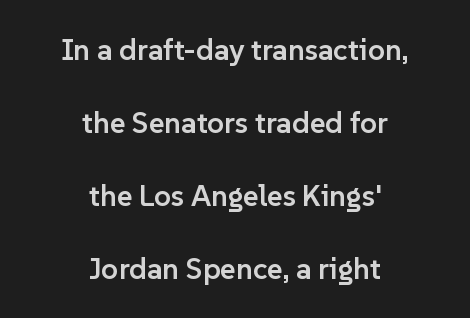
Q: Is the text bold? A: Semi-bold.
Q: Is the text italic (slanted)? A: No, it is upright.
Q: Is the typeface a serif or a sans-serif typeface? A: Sans-serif.
Q: Is the text underlined? A: No.
Q: How is the paragraph aligned? A: Centered.
Q: Is the spacing between letters normal or unusually wide? A: Normal.
Q: Is the spacing between lines tight, normal or loose? A: Loose.
Q: Width (condensed, normal, or wide)? A: Normal.
Q: Stroke contrast? A: Low.
Q: x-height? A: Medium.
Q: Monospaced? A: No.
